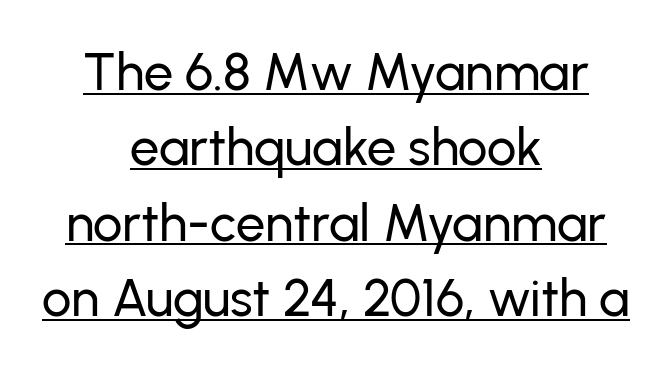
{"serif": "no", "italic": "no", "width": "normal", "stroke_contrast": "low", "x_height": "medium", "monospaced": "no", "underline": "yes", "align": "center", "line_spacing": "normal", "line_spacing_ratio": 1.45, "letter_spacing": "normal", "letter_spacing_em": 0.0, "glyph_px": 52}
